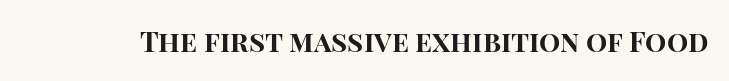
Q: Is the text bold? A: Yes.
Q: Is the text italic (slanted)? A: No, it is upright.
Q: Is the typeface a serif or a sans-serif typeface? A: Sans-serif.
Q: Is the text underlined? A: No.
Q: Is the spacing between letters normal or unusually wide? A: Normal.
Q: Width (condensed, normal, or wide)? A: Normal.
Q: Stroke contrast? A: High.
Q: x-height? A: Large.
Q: Monospaced? A: No.
